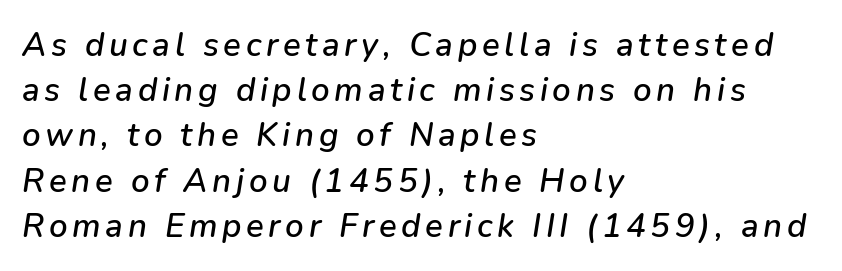
{"italic": "yes", "lean": "right", "slant_degrees": 9, "width": "normal", "stroke_contrast": "low", "x_height": "medium", "monospaced": "no", "underline": "no", "align": "left", "line_spacing": "normal", "line_spacing_ratio": 1.37, "glyph_px": 33}
